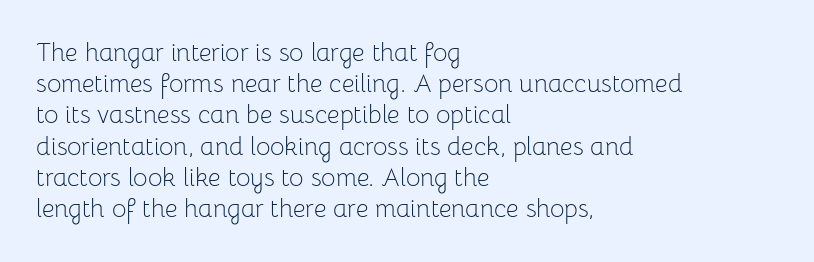
Spacing between characters is what you'd get straight out of the box. Ordinary non-slanted type is in use. The compositor pushed each line to the left boundary. Rows of type keep a routine distance in the vertical direction.
